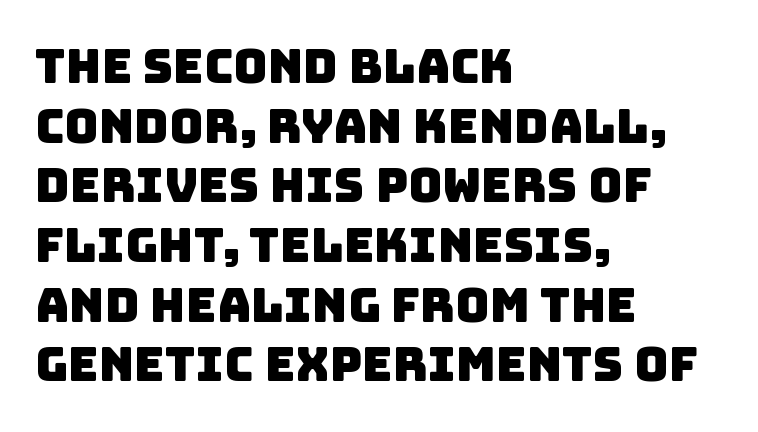
{"serif": "no", "width": "normal", "stroke_contrast": "low", "x_height": "large", "monospaced": "no", "underline": "no", "align": "left", "line_spacing": "normal", "line_spacing_ratio": 1.27, "letter_spacing": "normal", "letter_spacing_em": 0.0, "glyph_px": 47}
